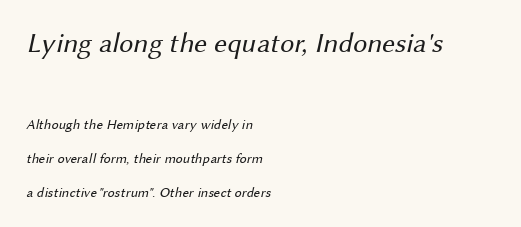
{"serif": "no", "bold": "no", "weight": "regular", "width": "normal", "stroke_contrast": "medium", "x_height": "medium", "monospaced": "no", "underline": "no", "align": "left", "line_spacing": "loose", "line_spacing_ratio": 2.42, "letter_spacing": "normal", "letter_spacing_em": 0.0, "larger_block": "first", "size_ratio": 2.0, "glyph_px": 28}
